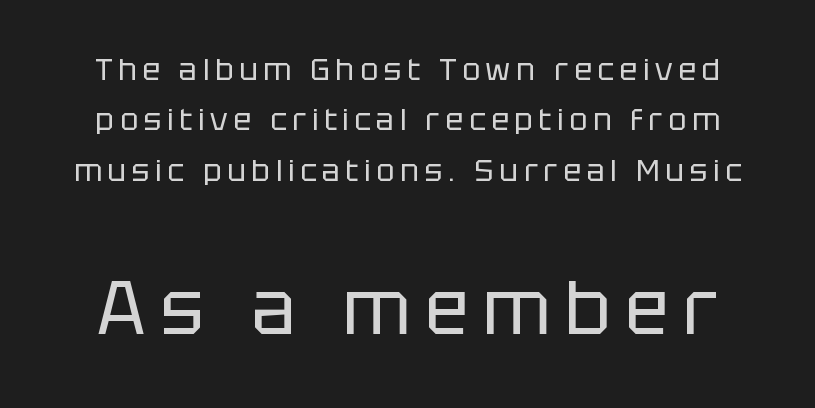
The image shows 74 px regular-weight sans-serif type, upright; set normal line spacing (1.68x), not underlined; the second (bottom) block is 2.47x larger; low stroke contrast and a large x-height.
